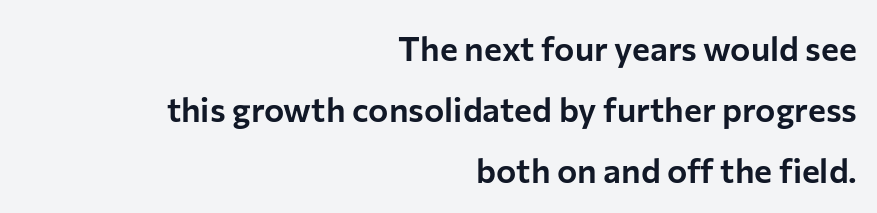
Do the characters align in a grid? No, the font is proportional. Students, note that the glyphs here touch the page at normal intervals. Descenders are the only things crossing below the line. Ascenders rise straight up at ninety degrees.
